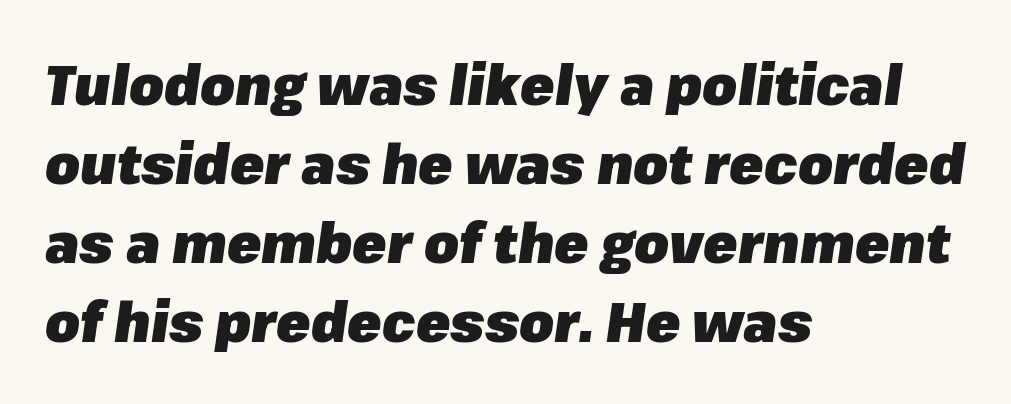
{"italic": "yes", "lean": "right", "slant_degrees": 8, "bold": "yes", "weight": "heavy", "width": "normal", "stroke_contrast": "low", "x_height": "medium", "monospaced": "no", "underline": "no", "align": "left", "line_spacing": "normal", "line_spacing_ratio": 1.41, "letter_spacing": "normal", "letter_spacing_em": 0.0, "glyph_px": 56}
